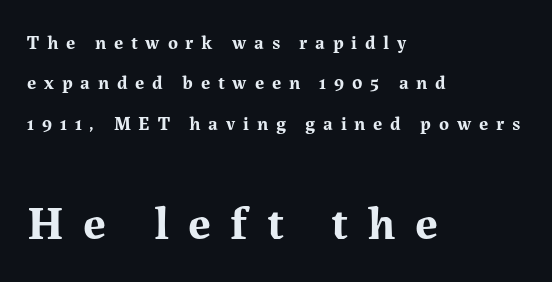
Casual observation: everything's shoved over to the left. This rendering employs a face with finishing strokes, i.e., a serif. Type size steps up from the first block to the second. The lettering stays uniformly vertical, giving the passage a roman look. A typesetter would call this proportional, since set widths differ per character. The zone under the glyphs is completely vacant.
